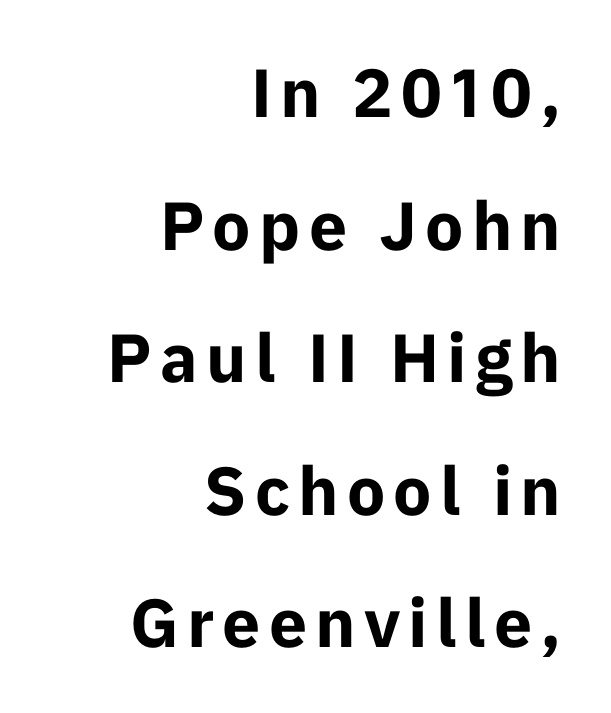
Q: Is the text bold? A: Yes.
Q: Is the text italic (slanted)? A: No, it is upright.
Q: Is the typeface a serif or a sans-serif typeface? A: Sans-serif.
Q: Is the text underlined? A: No.
Q: How is the paragraph aligned? A: Right-aligned.
Q: Is the spacing between lines tight, normal or loose? A: Loose.
Q: Width (condensed, normal, or wide)? A: Normal.
Q: Stroke contrast? A: Low.
Q: x-height? A: Medium.
Q: Monospaced? A: No.
